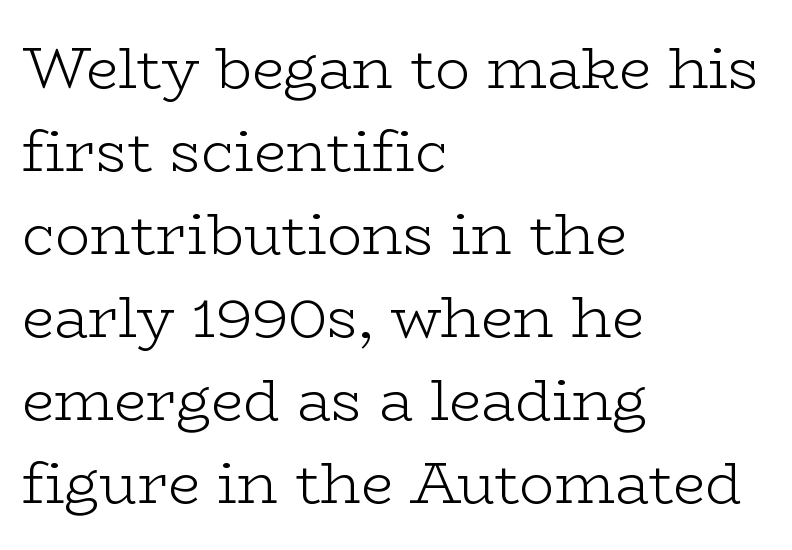
{"serif": "yes", "italic": "no", "bold": "no", "weight": "light", "width": "wide", "stroke_contrast": "low", "x_height": "medium", "monospaced": "no", "underline": "no", "align": "left", "line_spacing": "normal", "line_spacing_ratio": 1.43, "letter_spacing": "normal", "letter_spacing_em": 0.0, "glyph_px": 58}
